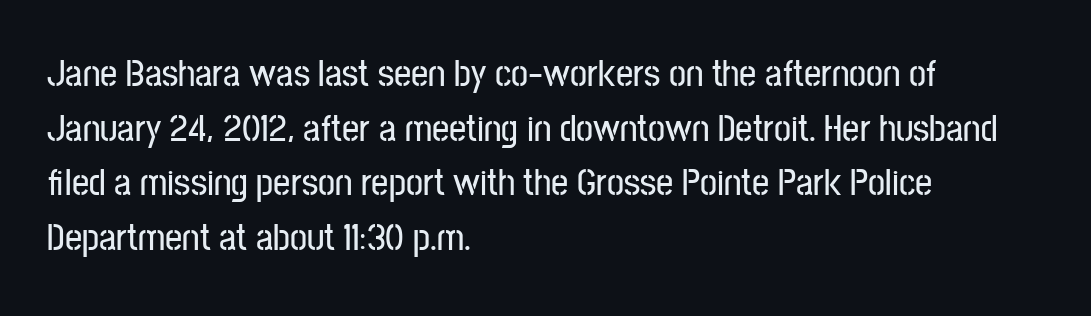
The image shows 38 px condensed sans-serif type, upright; set left-aligned, normal line spacing (1.44x), normal letter spacing, not underlined; low stroke contrast and a medium x-height.
